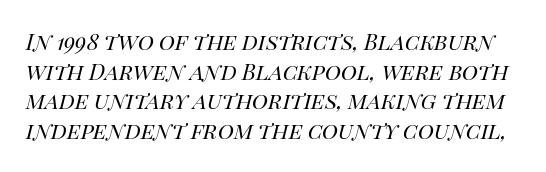
The image shows 22 px text type, italic (leaning right); set normal line spacing (1.35x), normal letter spacing, not underlined.
